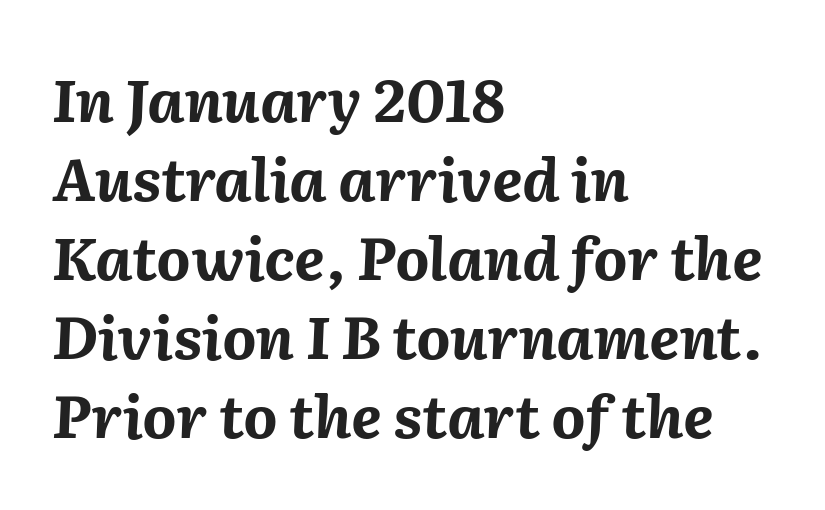
The image shows 59 px bold type, italic (leaning right); set left-aligned, normal line spacing (1.34x), normal letter spacing, not underlined; medium stroke contrast and a medium x-height.
